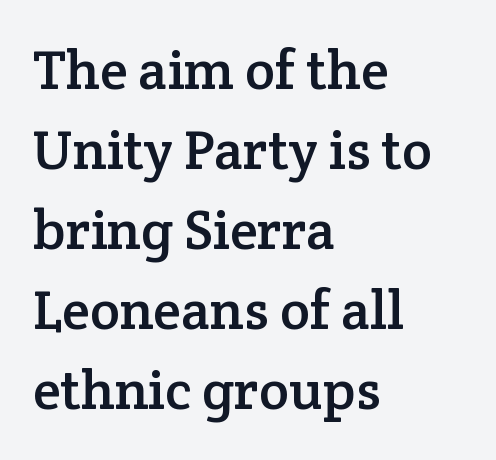
{"serif": "yes", "italic": "no", "width": "normal", "stroke_contrast": "low", "x_height": "medium", "monospaced": "no", "underline": "no", "align": "left", "line_spacing": "normal", "line_spacing_ratio": 1.43, "letter_spacing": "normal", "letter_spacing_em": 0.0, "glyph_px": 56}
